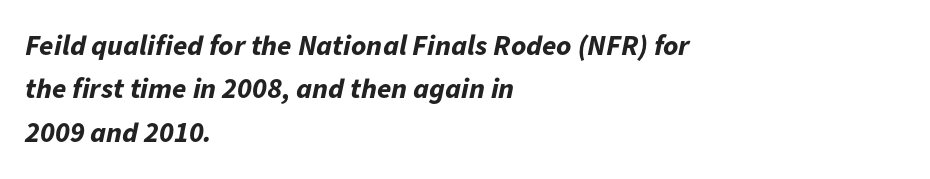
{"italic": "yes", "lean": "right", "slant_degrees": 11, "bold": "yes", "weight": "bold", "width": "normal", "stroke_contrast": "low", "x_height": "medium", "monospaced": "no", "underline": "no", "align": "left", "line_spacing": "normal", "line_spacing_ratio": 1.5, "letter_spacing": "normal", "letter_spacing_em": 0.0, "glyph_px": 29}
